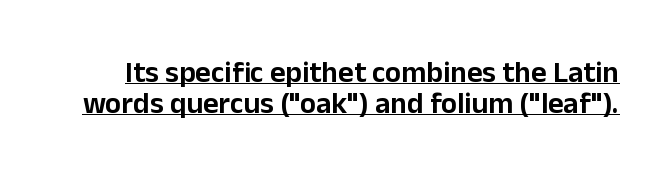
{"serif": "no", "italic": "no", "width": "normal", "stroke_contrast": "low", "x_height": "medium", "monospaced": "no", "underline": "yes", "line_spacing": "tight", "line_spacing_ratio": 1.03, "letter_spacing": "normal", "letter_spacing_em": 0.0, "glyph_px": 30}
